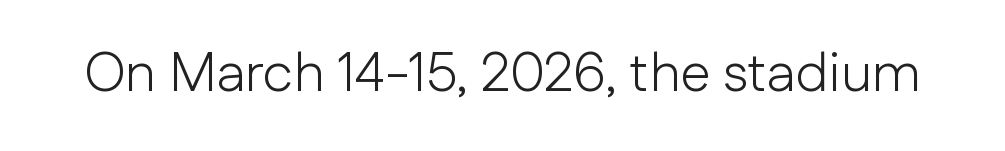
Think of a printed novel: that variable character pitch is what you see here. The typesetting does not lean heavy: it is not bold. A sans-serif font was chosen for this passage. Rendered with straight, roman letterforms. Caption: standard tracking, unaltered.
